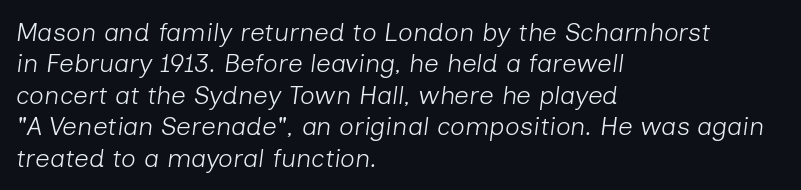
{"italic": "yes", "lean": "right", "slant_degrees": 7, "bold": "no", "underline": "no", "align": "left", "line_spacing_ratio": 1.21, "letter_spacing": "normal", "letter_spacing_em": 0.0, "glyph_px": 26}
